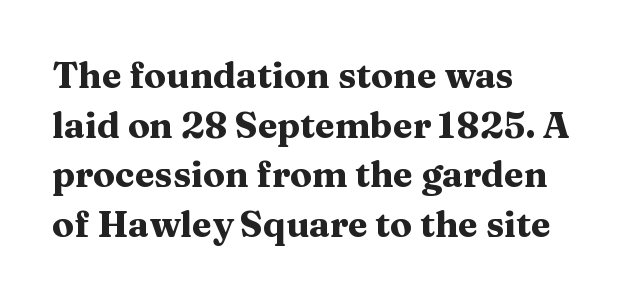
The image shows 36 px heavy, wide serif type, upright; set left-aligned, normal line spacing (1.38x), normal letter spacing, not underlined; medium stroke contrast and a medium x-height.
